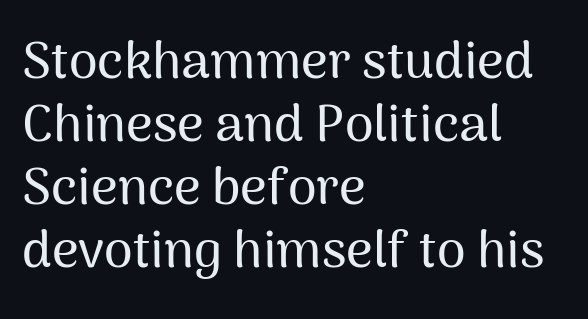
The image shows 52 px sans-serif type, upright; set left-aligned, line spacing 1.21x, normal letter spacing, not underlined; medium stroke contrast and a medium x-height.
